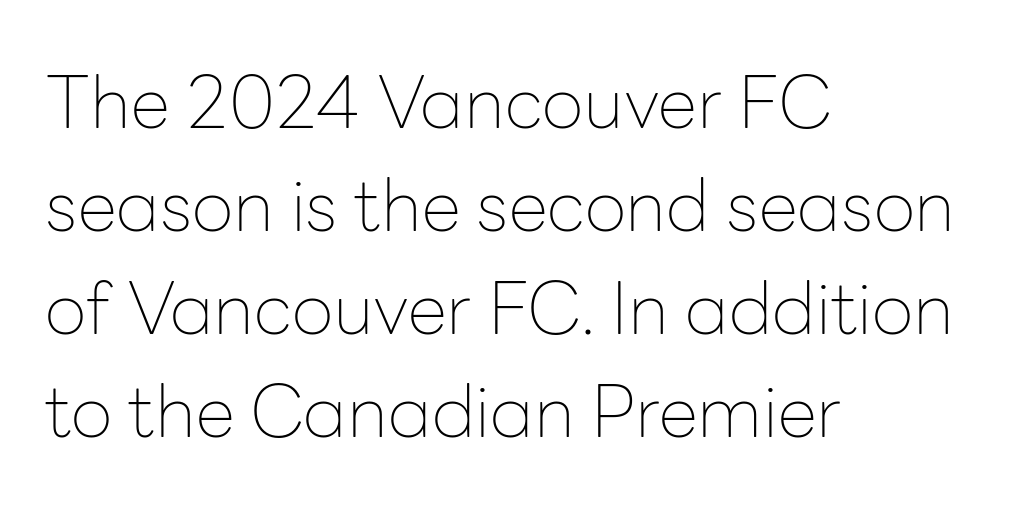
The image shows 72 px thin sans-serif type, upright; set left-aligned, normal line spacing (1.43x), normal letter spacing, not underlined; low stroke contrast and a medium x-height.
